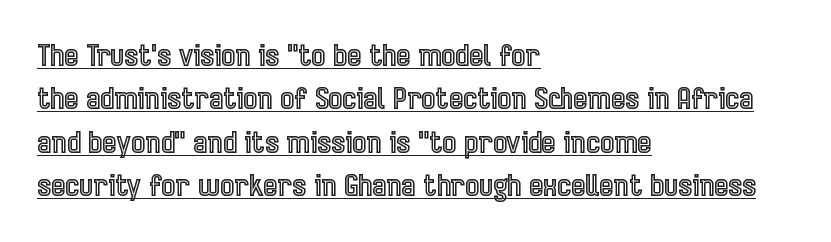
Q: Is the text italic (slanted)? A: No, it is upright.
Q: Is the text underlined? A: Yes.
Q: How is the paragraph aligned? A: Left-aligned.
Q: Is the spacing between letters normal or unusually wide? A: Normal.
Q: Is the spacing between lines tight, normal or loose? A: Normal.
Q: Width (condensed, normal, or wide)? A: Condensed.
Q: x-height? A: Medium.
Q: Monospaced? A: No.
